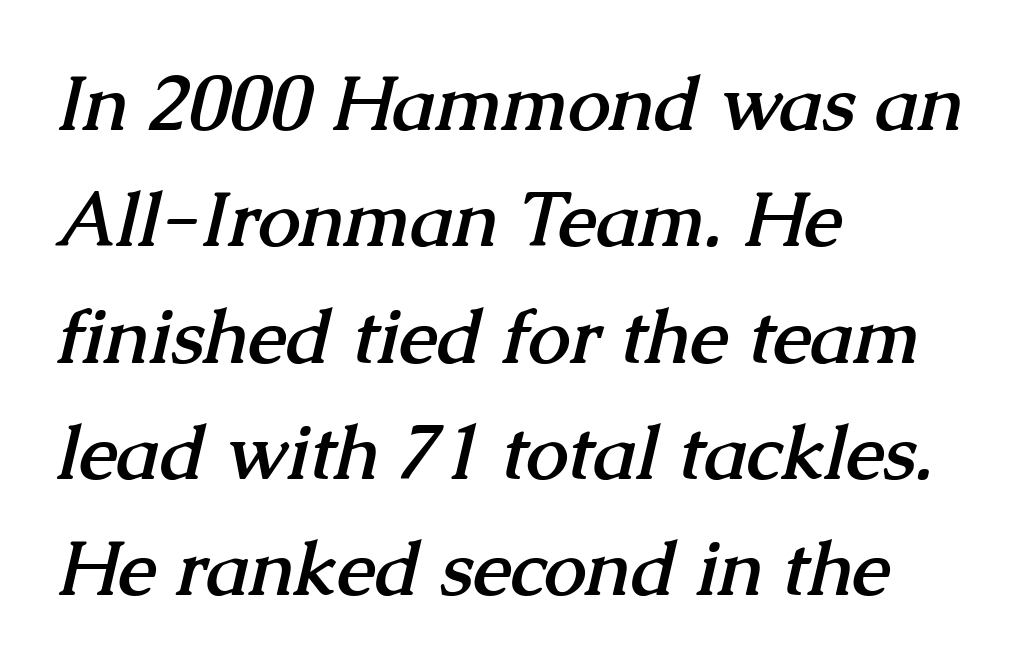
Small tapered or slab feet sit at the stroke ends, so this counts as serif. Alignment: flush left. The area under the type is left untouched. Every letter is thick-stroked: bold, no question.
